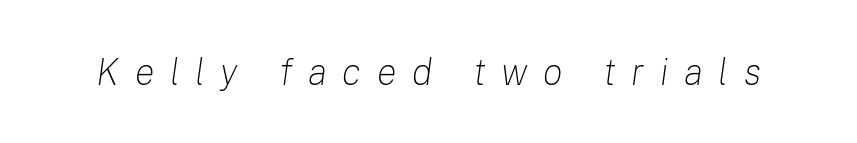
The letters are slanted; this is an italic face. The baseline area is clear. Varying glyph widths throughout — classic text-font behaviour. Summary of weight: not heavy and not bold.
